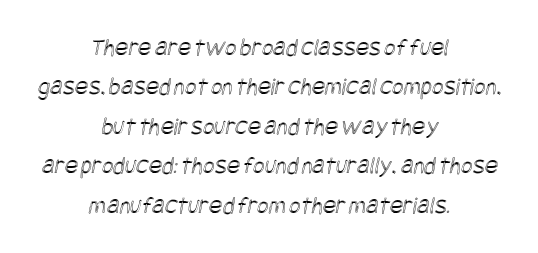
Evenly set lines give the paragraph a standard silhouette. Has an underline been added? It has not. The horizontal fit of the characters is conventional and even. This rendering uses center alignment, leaving both contours irregular but symmetric.
